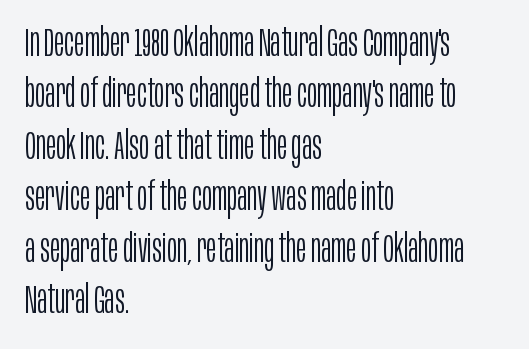
The image shows 39 px light, condensed sans-serif type, upright; set left-aligned, normal line spacing (1.32x), normal letter spacing, not underlined; low stroke contrast and a large x-height.
